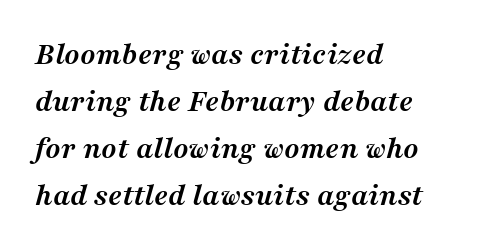
Q: Is the text bold? A: Yes.
Q: Is the text italic (slanted)? A: Yes, it leans right by about 16 degrees.
Q: Is the typeface a serif or a sans-serif typeface? A: Serif.
Q: Is the text underlined? A: No.
Q: How is the paragraph aligned? A: Left-aligned.
Q: Is the spacing between letters normal or unusually wide? A: Normal.
Q: Is the spacing between lines tight, normal or loose? A: Normal.
Q: Width (condensed, normal, or wide)? A: Normal.
Q: Stroke contrast? A: Medium.
Q: x-height? A: Medium.
Q: Monospaced? A: No.
